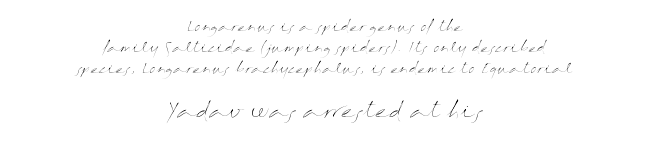
{"bold": "no", "underline": "no", "align": "center", "line_spacing": "normal", "line_spacing_ratio": 1.51, "letter_spacing": "normal", "letter_spacing_em": 0.0, "larger_block": "second", "size_ratio": 1.5, "glyph_px": 21}
